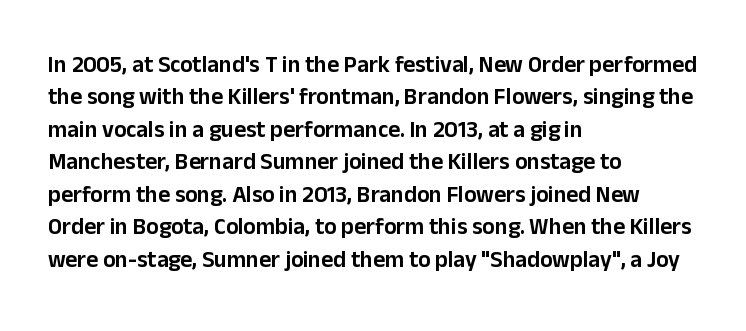
Q: Is the text italic (slanted)? A: No, it is upright.
Q: Is the text underlined? A: No.
Q: How is the paragraph aligned? A: Left-aligned.
Q: Is the spacing between letters normal or unusually wide? A: Normal.
Q: Is the spacing between lines tight, normal or loose? A: Normal.
